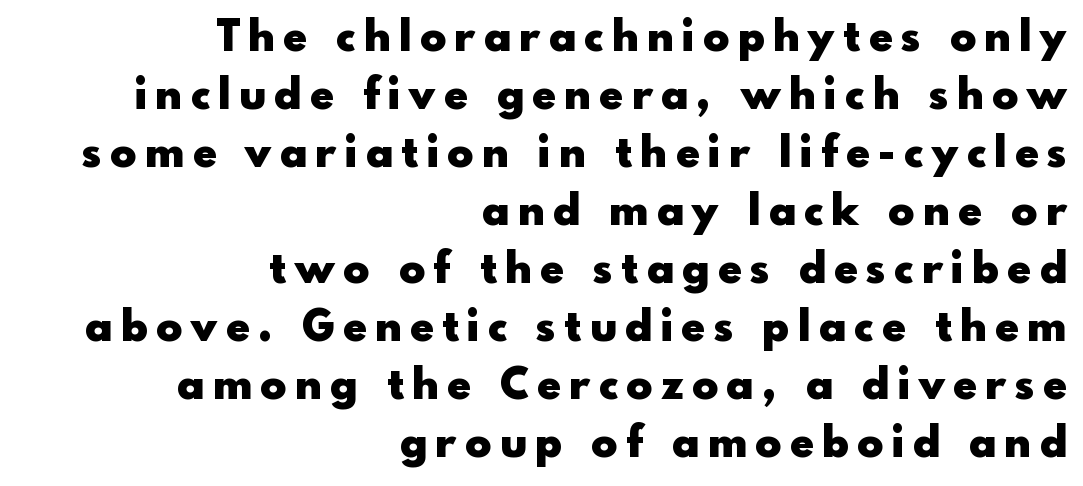
The image shows 43 px heavy sans-serif type, upright; set right-aligned, normal line spacing (1.35x), unusually wide letter spacing (+0.21 em), not underlined; a small x-height.
